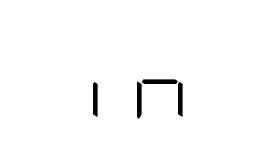
{"serif": "no", "italic": "no", "bold": "no", "weight": "light", "width": "condensed", "stroke_contrast": "low", "x_height": "large", "underline": "no", "letter_spacing": "wide", "letter_spacing_em": 0.33, "glyph_px": 74}
